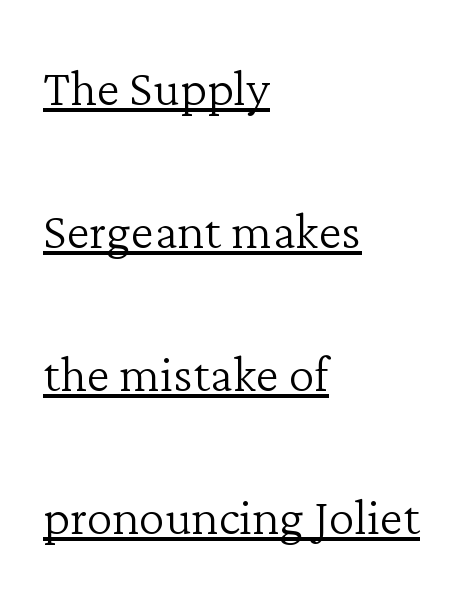
Q: Is the text bold? A: No.
Q: Is the text italic (slanted)? A: No, it is upright.
Q: Is the typeface a serif or a sans-serif typeface? A: Serif.
Q: Is the text underlined? A: Yes.
Q: How is the paragraph aligned? A: Left-aligned.
Q: Is the spacing between letters normal or unusually wide? A: Normal.
Q: Is the spacing between lines tight, normal or loose? A: Loose.
Q: Width (condensed, normal, or wide)? A: Normal.
Q: Stroke contrast? A: Low.
Q: x-height? A: Medium.
Q: Monospaced? A: No.
